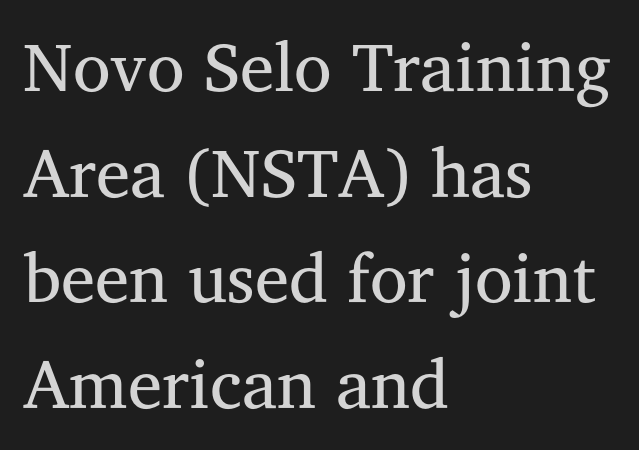
The letters advance in unequal steps, a hallmark of proportional type. The glyphs are unaccompanied by any horizontal stroke below them. What kind of face is this? One with serifs. Is there any slant? The stems are plumb.
